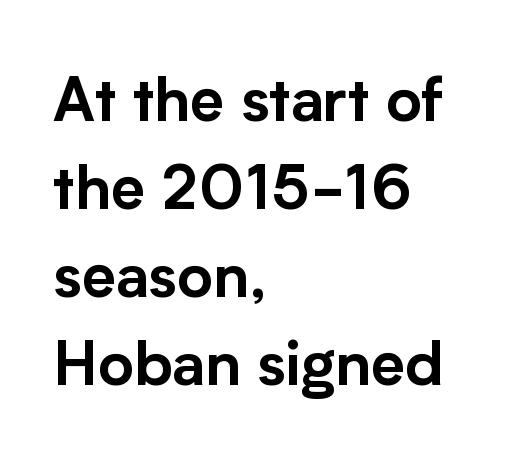
The image shows 61 px sans-serif type, upright; set left-aligned, normal line spacing (1.44x), normal letter spacing, not underlined; low stroke contrast and a medium x-height.
